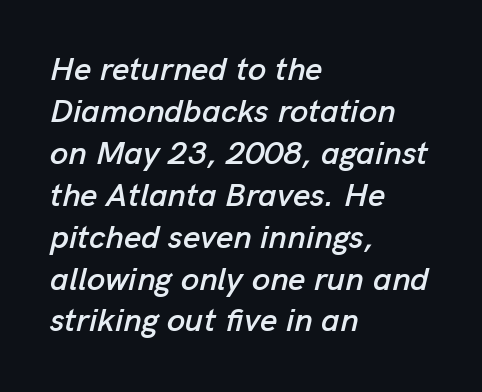
Q: Is the text italic (slanted)? A: Yes, it leans right by about 13 degrees.
Q: Is the text underlined? A: No.
Q: How is the paragraph aligned? A: Left-aligned.
Q: Is the spacing between letters normal or unusually wide? A: Normal.
Q: Is the spacing between lines tight, normal or loose? A: Normal.
Q: Width (condensed, normal, or wide)? A: Normal.
Q: Stroke contrast? A: Low.
Q: x-height? A: Medium.
Q: Monospaced? A: No.
